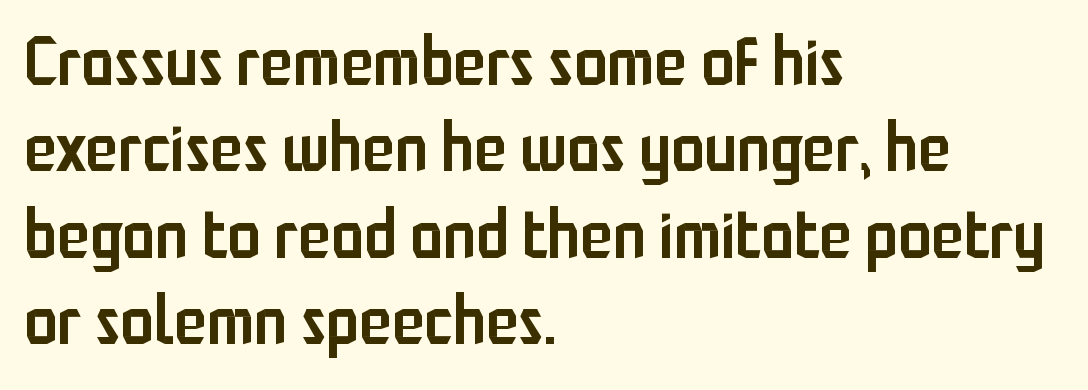
Q: Is the text bold? A: Semi-bold.
Q: Is the text italic (slanted)? A: No, it is upright.
Q: Is the typeface a serif or a sans-serif typeface? A: Sans-serif.
Q: Is the text underlined? A: No.
Q: How is the paragraph aligned? A: Left-aligned.
Q: Is the spacing between letters normal or unusually wide? A: Normal.
Q: Is the spacing between lines tight, normal or loose? A: Normal.
Q: Width (condensed, normal, or wide)? A: Condensed.
Q: Stroke contrast? A: Low.
Q: x-height? A: Medium.
Q: Monospaced? A: No.
